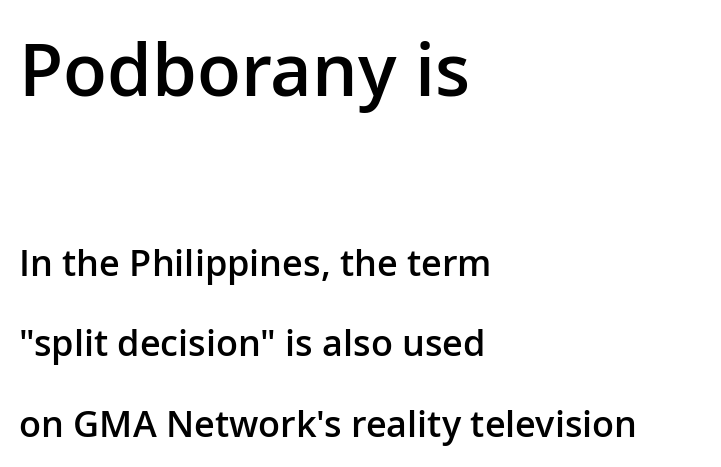
Q: Is the text bold? A: Semi-bold.
Q: Is the text italic (slanted)? A: No, it is upright.
Q: Is the typeface a serif or a sans-serif typeface? A: Sans-serif.
Q: Is the text underlined? A: No.
Q: How is the paragraph aligned? A: Left-aligned.
Q: Is the spacing between letters normal or unusually wide? A: Normal.
Q: Is the spacing between lines tight, normal or loose? A: Loose.
Q: Which block of text is set in a larger size, the first (top) or the second (bottom)? A: The first (top) one.
Q: Width (condensed, normal, or wide)? A: Normal.
Q: Stroke contrast? A: Low.
Q: x-height? A: Medium.
Q: Monospaced? A: No.
